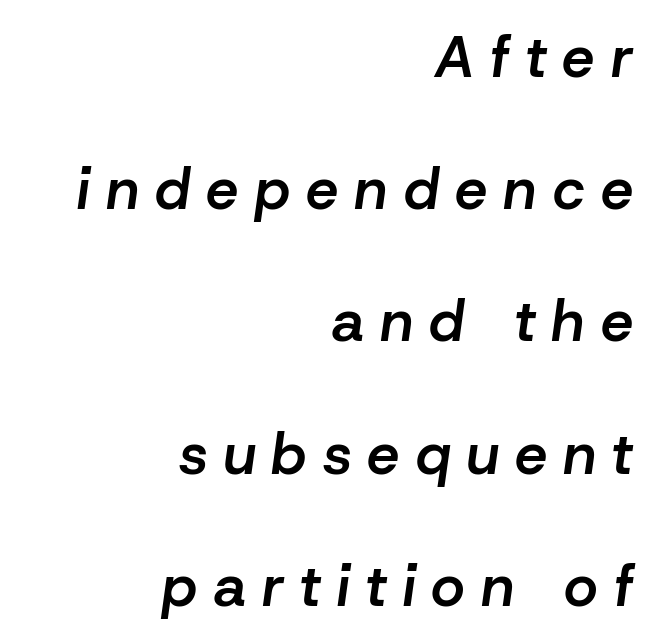
Q: Is the text bold? A: Semi-bold.
Q: Is the text italic (slanted)? A: Yes, it leans right by about 8 degrees.
Q: Is the text underlined? A: No.
Q: How is the paragraph aligned? A: Right-aligned.
Q: Is the spacing between letters normal or unusually wide? A: Unusually wide.
Q: Is the spacing between lines tight, normal or loose? A: Loose.
Q: Width (condensed, normal, or wide)? A: Normal.
Q: Stroke contrast? A: Low.
Q: x-height? A: Medium.
Q: Monospaced? A: No.
